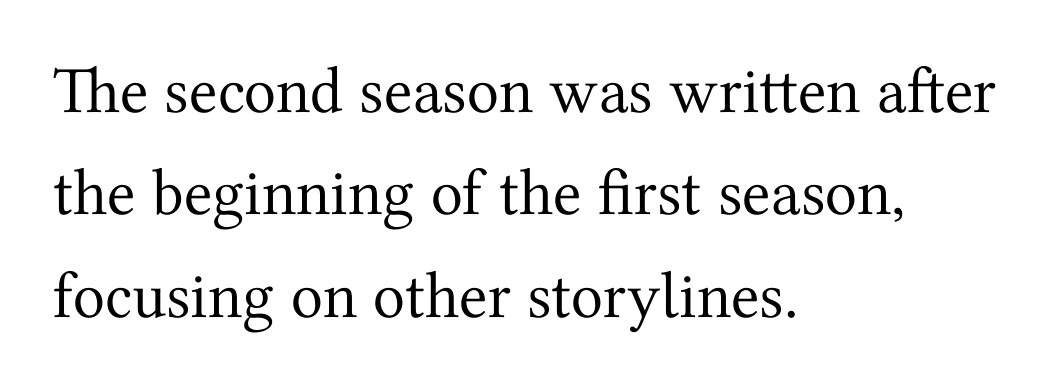
Q: Is the text bold? A: No.
Q: Is the text italic (slanted)? A: No, it is upright.
Q: Is the typeface a serif or a sans-serif typeface? A: Serif.
Q: Is the text underlined? A: No.
Q: How is the paragraph aligned? A: Left-aligned.
Q: Is the spacing between letters normal or unusually wide? A: Normal.
Q: Is the spacing between lines tight, normal or loose? A: Normal.
Q: Width (condensed, normal, or wide)? A: Normal.
Q: Stroke contrast? A: Medium.
Q: x-height? A: Medium.
Q: Monospaced? A: No.
